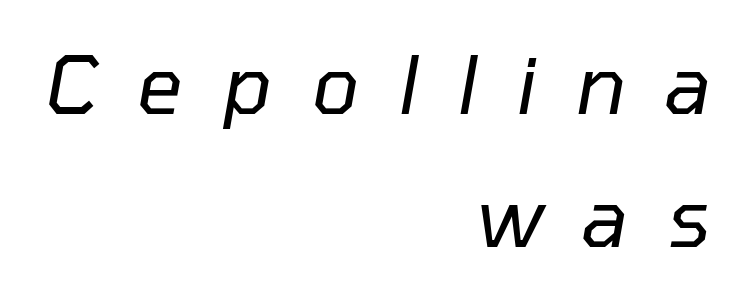
{"italic": "yes", "lean": "right", "slant_degrees": 10, "bold": "no", "weight": "regular", "width": "normal", "stroke_contrast": "low", "x_height": "medium", "monospaced": "no", "underline": "no", "align": "right", "line_spacing": "normal", "line_spacing_ratio": 1.66, "letter_spacing": "wide", "letter_spacing_em": 0.49, "glyph_px": 80}
